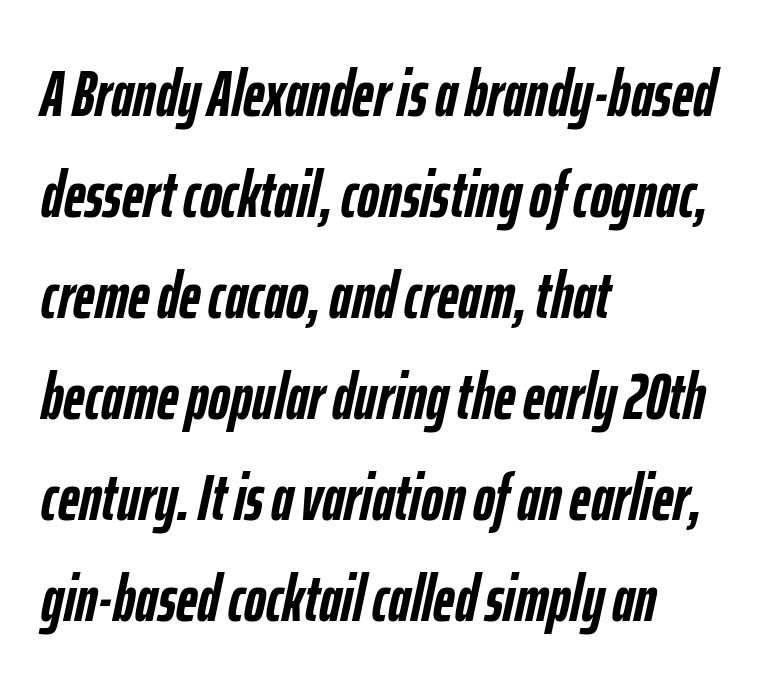
Q: Is the text bold? A: Yes.
Q: Is the text italic (slanted)? A: Yes, it leans right by about 12 degrees.
Q: Is the text underlined? A: No.
Q: How is the paragraph aligned? A: Left-aligned.
Q: Is the spacing between letters normal or unusually wide? A: Normal.
Q: Is the spacing between lines tight, normal or loose? A: Normal.
Q: Width (condensed, normal, or wide)? A: Condensed.
Q: Stroke contrast? A: Low.
Q: x-height? A: Medium.
Q: Monospaced? A: No.
